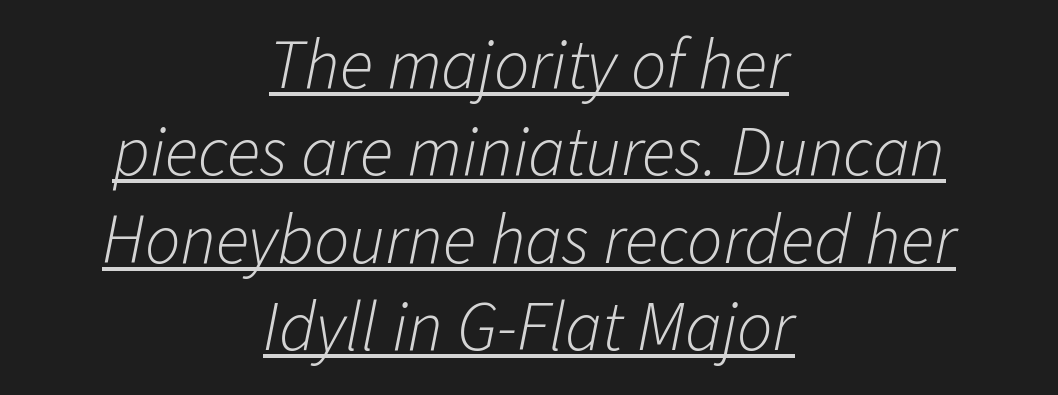
The image shows 70 px light type, italic (leaning right); set centered, normal line spacing (1.25x), normal letter spacing, underlined; low stroke contrast and a medium x-height.
